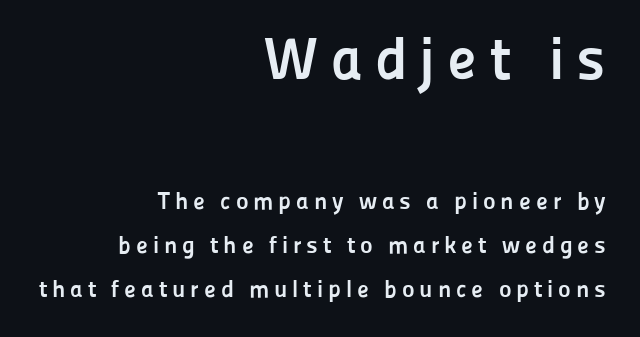
Type size steps down from the first block to the second. Letters rest on an invisible, unmarked baseline. Line endings align vertically; line beginnings do not. This sample uses a sans-serif face.
